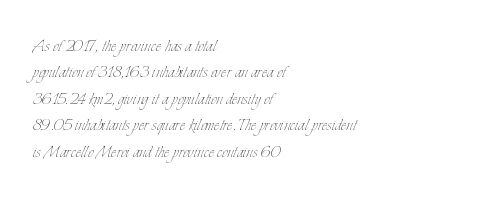
The image shows 21 px text type; set left-aligned, normal line spacing (1.26x), normal letter spacing, not underlined.
